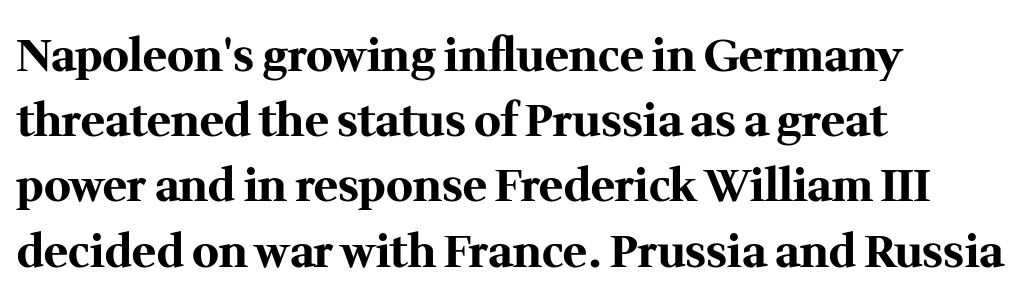
Lines of text with bare space underneath. Notice how thick the strokes are: this is what a full bold looks like. Note the varied advance widths — an 'i' is clearly narrower than an 'm'. Every row of glyphs begins at an identical x-position on the left. What kind of face is this? One with serifs.
